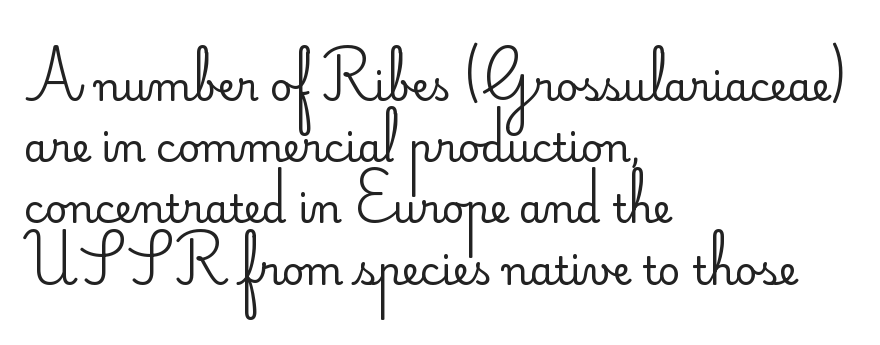
Q: Is the text bold? A: No.
Q: Is the text italic (slanted)? A: No, it is upright.
Q: Is the typeface a serif or a sans-serif typeface? A: Sans-serif.
Q: Is the text underlined? A: No.
Q: How is the paragraph aligned? A: Left-aligned.
Q: Is the spacing between letters normal or unusually wide? A: Normal.
Q: Is the spacing between lines tight, normal or loose? A: Normal.
Q: Width (condensed, normal, or wide)? A: Normal.
Q: Stroke contrast? A: Low.
Q: x-height? A: Small.
Q: Monospaced? A: No.
